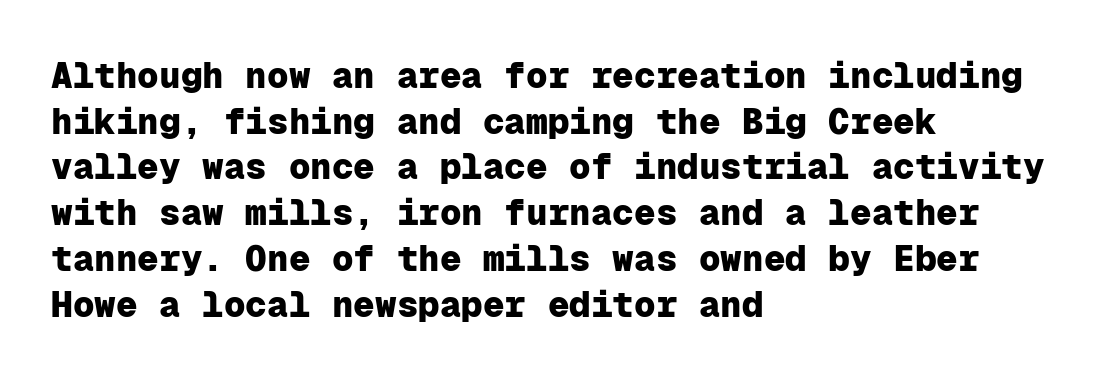
{"serif": "no", "italic": "no", "bold": "yes", "weight": "heavy", "width": "normal", "stroke_contrast": "low", "x_height": "medium", "monospaced": "yes", "underline": "no", "align": "left", "line_spacing": "normal", "line_spacing_ratio": 1.27, "letter_spacing": "normal", "letter_spacing_em": 0.0, "glyph_px": 36}
